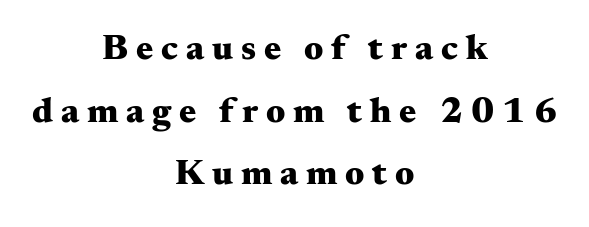
The image shows 36 px heavy, wide serif type, upright; set centered, line spacing 1.74x, unusually wide letter spacing (+0.22 em), not underlined; medium stroke contrast and a small x-height.
